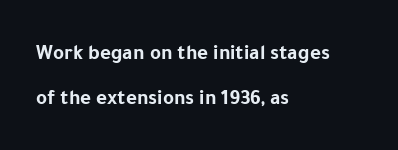
{"italic": "no", "bold": "yes", "underline": "no", "align": "left", "line_spacing": "loose", "line_spacing_ratio": 2.12, "letter_spacing": "normal", "letter_spacing_em": 0.0, "glyph_px": 21}
